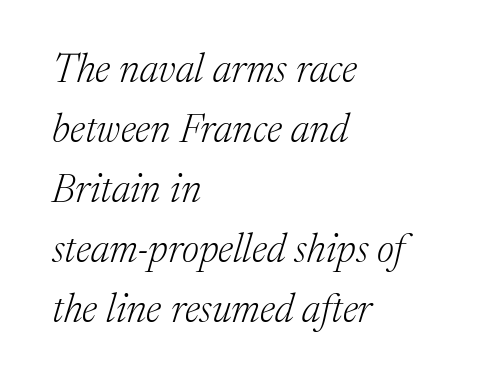
Q: Is the text bold? A: No.
Q: Is the text italic (slanted)? A: Yes, it leans right by about 17 degrees.
Q: Is the typeface a serif or a sans-serif typeface? A: Serif.
Q: Is the text underlined? A: No.
Q: How is the paragraph aligned? A: Left-aligned.
Q: Is the spacing between letters normal or unusually wide? A: Normal.
Q: Is the spacing between lines tight, normal or loose? A: Normal.
Q: Width (condensed, normal, or wide)? A: Normal.
Q: Stroke contrast? A: Medium.
Q: x-height? A: Medium.
Q: Monospaced? A: No.
